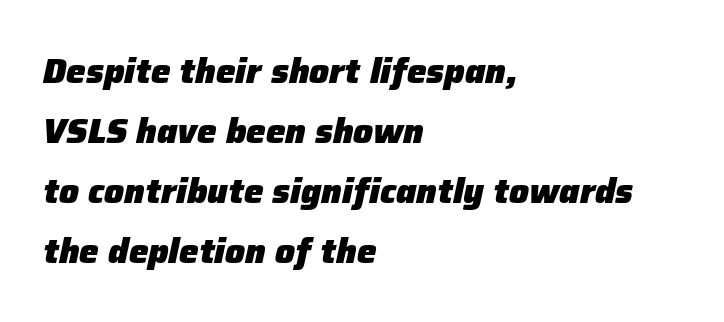
No extra tracking has been applied to these lines. Note the varied advance widths — an 'i' is clearly narrower than an 'm'. Has an underline been added? It has not. Look at the stroke-to-counter ratio: heavy, a bold. The whole block is typeset with a tilt. Notice how the passage keeps a crisp vertical edge on the left only.
